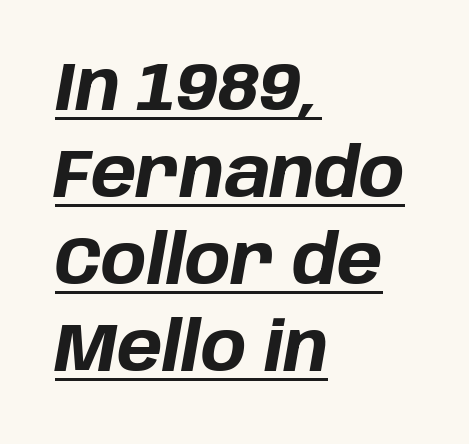
Q: Is the text bold? A: Yes.
Q: Is the text italic (slanted)? A: Yes, it leans right by about 10 degrees.
Q: Is the text underlined? A: Yes.
Q: How is the paragraph aligned? A: Left-aligned.
Q: Is the spacing between letters normal or unusually wide? A: Normal.
Q: Is the spacing between lines tight, normal or loose? A: Normal.
Q: Width (condensed, normal, or wide)? A: Normal.
Q: Stroke contrast? A: Low.
Q: x-height? A: Large.
Q: Monospaced? A: No.
